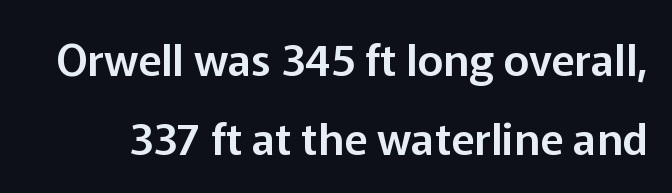
The image shows 44 px sans-serif type, upright; set line spacing 1.8x, normal letter spacing, not underlined; low stroke contrast and a medium x-height.
